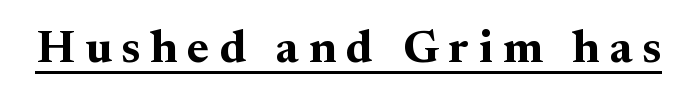
Q: Is the text bold? A: Yes.
Q: Is the text italic (slanted)? A: No, it is upright.
Q: Is the typeface a serif or a sans-serif typeface? A: Serif.
Q: Is the text underlined? A: Yes.
Q: Is the spacing between letters normal or unusually wide? A: Unusually wide.
Q: Width (condensed, normal, or wide)? A: Normal.
Q: Stroke contrast? A: Medium.
Q: x-height? A: Small.
Q: Monospaced? A: No.
